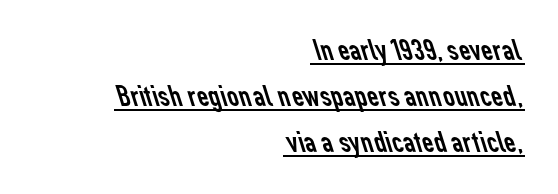
The image shows 32 px regular-weight sans-serif type; set right-aligned, normal line spacing (1.44x), normal letter spacing, underlined; low stroke contrast and a medium x-height.
